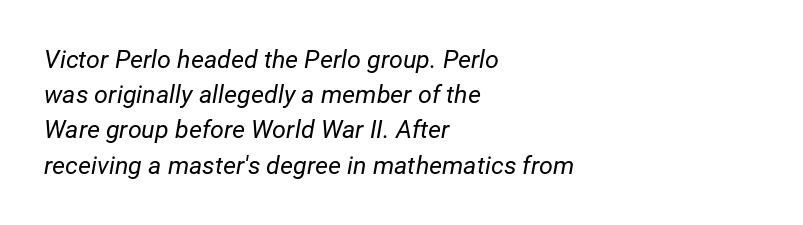
Q: Is the text bold? A: No.
Q: Is the text italic (slanted)? A: Yes, it leans right by about 12 degrees.
Q: Is the text underlined? A: No.
Q: How is the paragraph aligned? A: Left-aligned.
Q: Is the spacing between letters normal or unusually wide? A: Normal.
Q: Is the spacing between lines tight, normal or loose? A: Normal.
